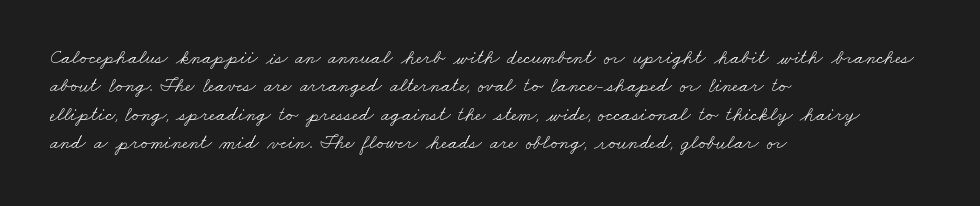
Short and long lines alike share a common starting point at left. Between one letter and the next there's only the usual sliver of space. Compared with typical paragraphs, the rows here are spaced about the same. Decoration check: the copy has no underline. No letter is thick-stroked: the sample isn't bold.
